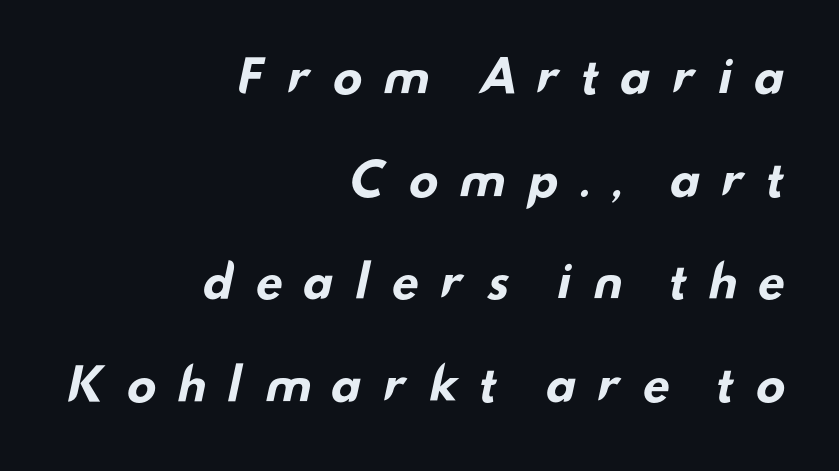
{"serif": "no", "bold": "yes", "weight": "bold", "width": "wide", "stroke_contrast": "low", "x_height": "small", "monospaced": "no", "underline": "no", "align": "right", "line_spacing": "loose", "line_spacing_ratio": 2.28, "letter_spacing": "wide", "letter_spacing_em": 0.41, "glyph_px": 45}
